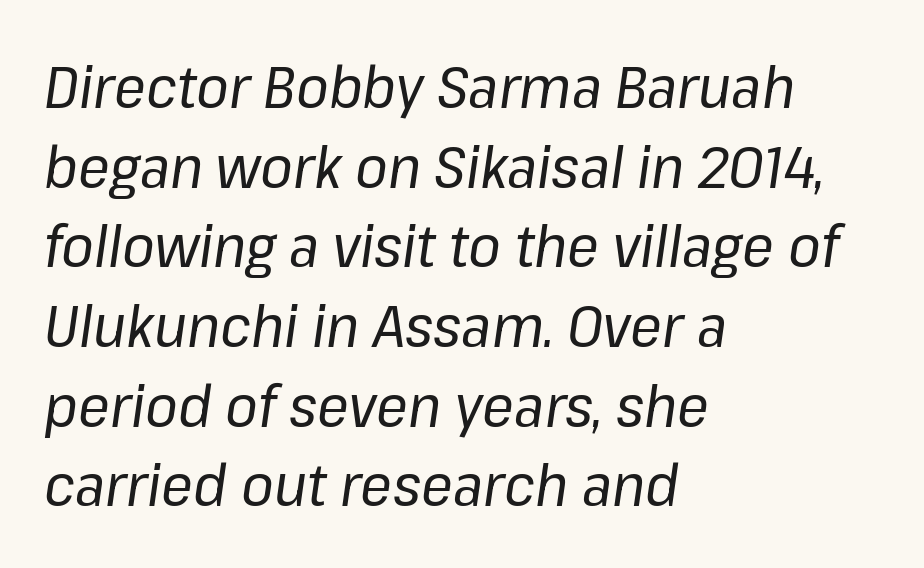
The image shows 59 px regular-weight type, italic (leaning right); set left-aligned, normal line spacing (1.35x), normal letter spacing, not underlined; low stroke contrast and a medium x-height.
